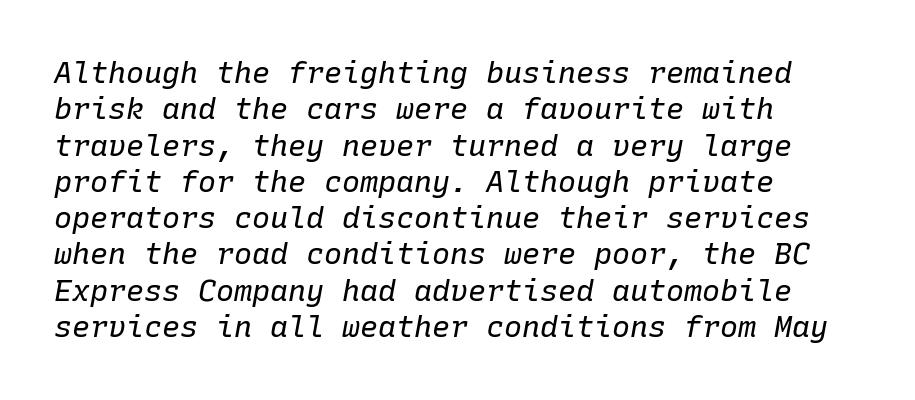
{"italic": "yes", "lean": "right", "slant_degrees": 10, "bold": "no", "weight": "regular", "width": "normal", "stroke_contrast": "low", "x_height": "medium", "monospaced": "yes", "underline": "no", "align": "left", "line_spacing_ratio": 1.21, "letter_spacing": "normal", "letter_spacing_em": 0.0, "glyph_px": 30}
